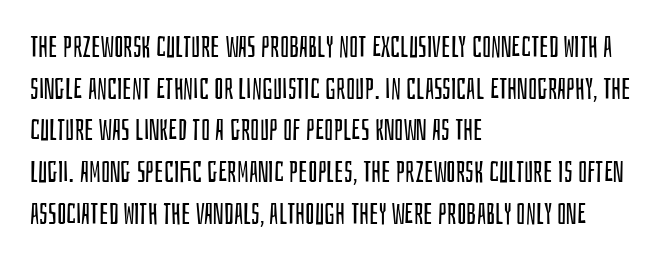
The image shows 30 px regular-weight, condensed sans-serif type, upright; set left-aligned, normal line spacing (1.39x), normal letter spacing, not underlined; low stroke contrast and a large x-height.
